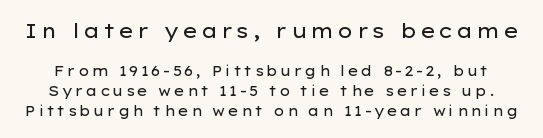
Beneath every word, the page is bare. These lines sit exactly where default settings would place them. Large over small — that's the arrangement of the two blocks here. Posture: vertical.
